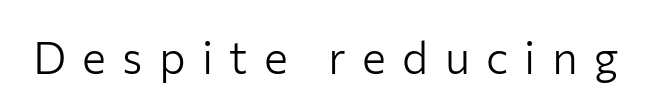
You can tell it's not italic because the verticals are truly vertical. These lines have a slow, spaced-out rhythm from letter to letter. Character widths vary here, with narrow letters taking less room than wide ones. The letters look calm and open, with moderate or lighter stems.
